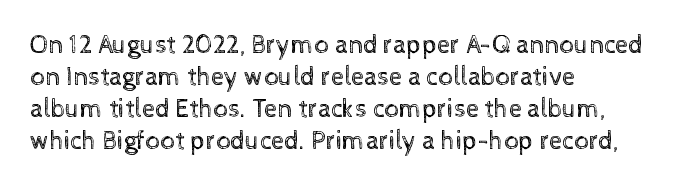
{"italic": "no", "bold": "no", "underline": "no", "align": "left", "line_spacing_ratio": 1.23, "letter_spacing": "normal", "letter_spacing_em": 0.0, "glyph_px": 26}
